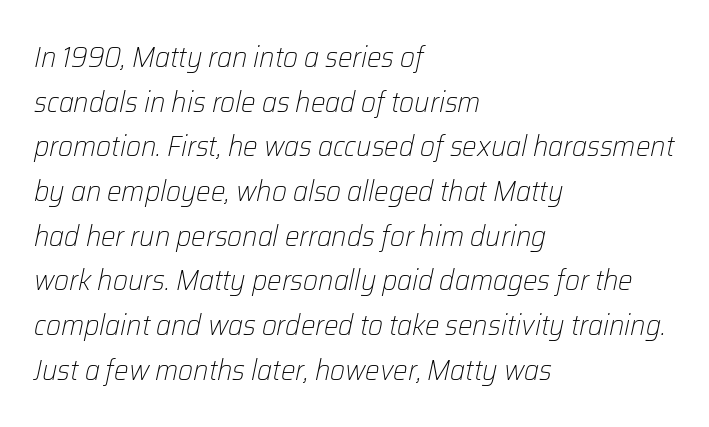
Q: Is the text bold? A: No.
Q: Is the text italic (slanted)? A: Yes, it leans right by about 12 degrees.
Q: Is the text underlined? A: No.
Q: How is the paragraph aligned? A: Left-aligned.
Q: Is the spacing between letters normal or unusually wide? A: Normal.
Q: Is the spacing between lines tight, normal or loose? A: Normal.
Q: Width (condensed, normal, or wide)? A: Normal.
Q: Stroke contrast? A: Low.
Q: x-height? A: Medium.
Q: Monospaced? A: No.
